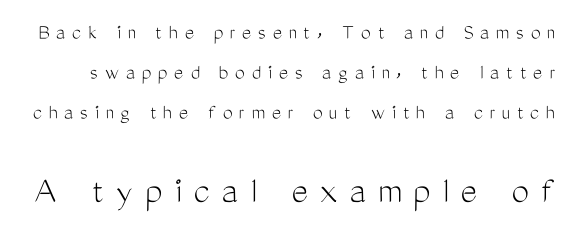
{"serif": "no", "italic": "no", "bold": "no", "weight": "light", "width": "condensed", "stroke_contrast": "medium", "x_height": "medium", "monospaced": "no", "underline": "no", "line_spacing_ratio": 1.82, "letter_spacing": "wide", "letter_spacing_em": 0.31, "larger_block": "second", "size_ratio": 1.77, "glyph_px": 39}
